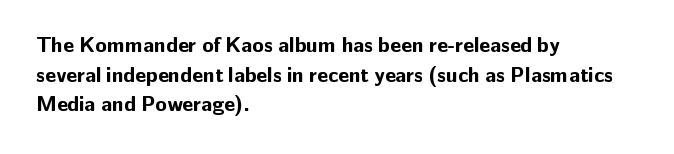
The image shows 21 px bold type, upright; set left-aligned, normal line spacing (1.41x), normal letter spacing, not underlined.
